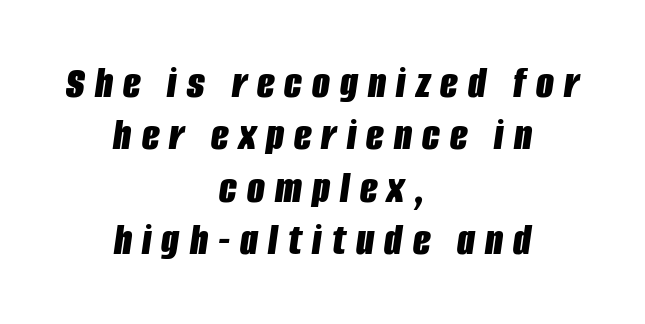
{"italic": "yes", "lean": "right", "slant_degrees": 8, "bold": "yes", "weight": "bold", "width": "condensed", "stroke_contrast": "low", "x_height": "large", "monospaced": "no", "underline": "no", "align": "center", "line_spacing": "tight", "line_spacing_ratio": 1.14, "letter_spacing": "wide", "letter_spacing_em": 0.22, "glyph_px": 46}
